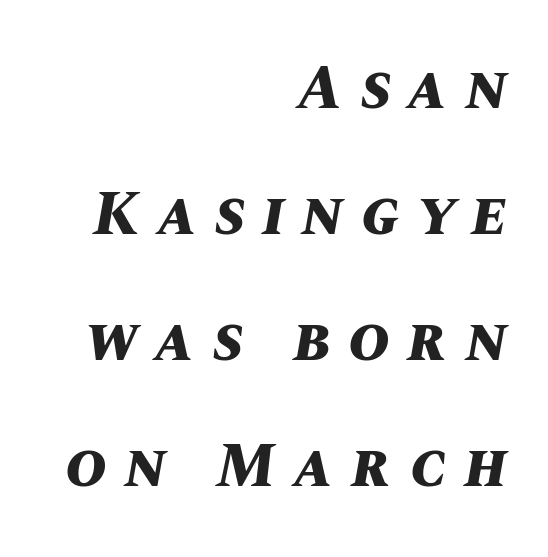
The image shows 63 px bold type, italic (leaning right); set right-aligned, loose line spacing (2.0x), unusually wide letter spacing (+0.28 em), not underlined; medium stroke contrast and a large x-height.
